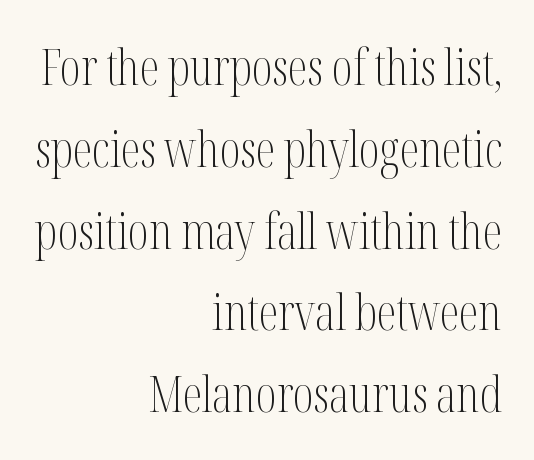
The image shows 49 px light, condensed serif type, upright; set right-aligned, normal line spacing (1.67x), normal letter spacing, not underlined; medium stroke contrast and a medium x-height.
